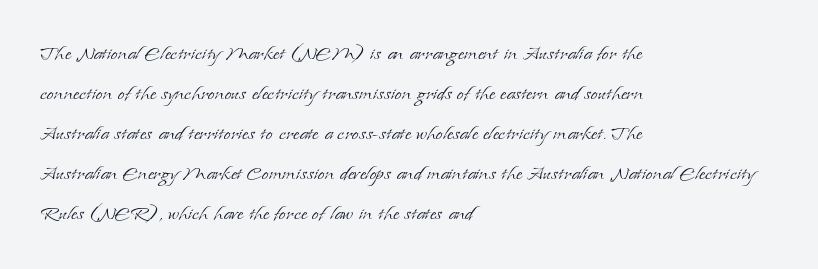
Q: Is the text bold? A: No.
Q: Is the text italic (slanted)? A: Yes.
Q: Is the text underlined? A: No.
Q: How is the paragraph aligned? A: Left-aligned.
Q: Is the spacing between letters normal or unusually wide? A: Normal.
Q: Is the spacing between lines tight, normal or loose? A: Normal.
